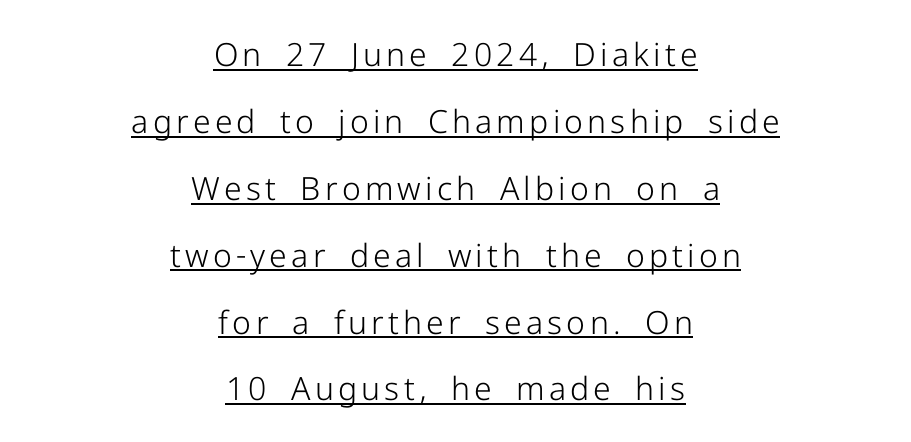
Q: Is the text bold? A: No.
Q: Is the text italic (slanted)? A: No, it is upright.
Q: Is the typeface a serif or a sans-serif typeface? A: Sans-serif.
Q: Is the text underlined? A: Yes.
Q: How is the paragraph aligned? A: Centered.
Q: Is the spacing between lines tight, normal or loose? A: Loose.
Q: Width (condensed, normal, or wide)? A: Normal.
Q: Stroke contrast? A: Low.
Q: x-height? A: Medium.
Q: Monospaced? A: No.
